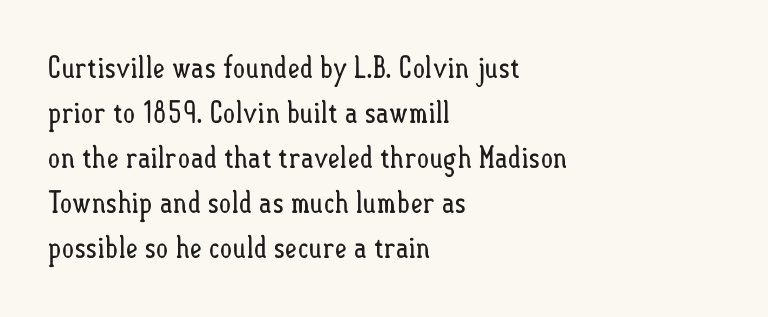
{"italic": "no", "bold": "no", "weight": "regular", "width": "condensed", "stroke_contrast": "low", "x_height": "small", "monospaced": "no", "underline": "no", "align": "left", "line_spacing": "normal", "line_spacing_ratio": 1.5, "letter_spacing": "normal", "letter_spacing_em": 0.0, "glyph_px": 30}
